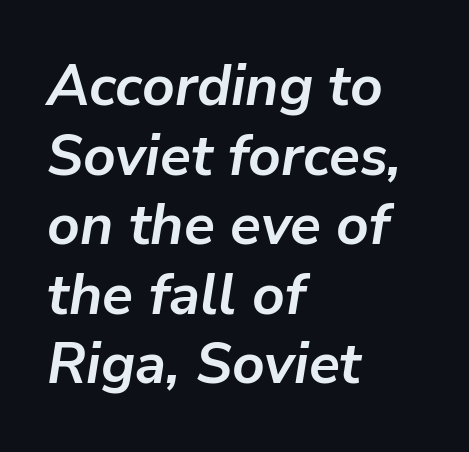
The typography opts for an oblique posture over an upright one. The lines are quadded left. The face used here is proportionally spaced, like ordinary book or web type. Plain, unruled lines of type. The line texture is even and compact thanks to regular tracking.
